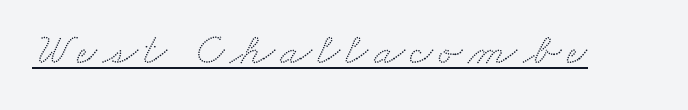
The image shows 45 px wide serif type; set underlined; medium stroke contrast and a small x-height.
